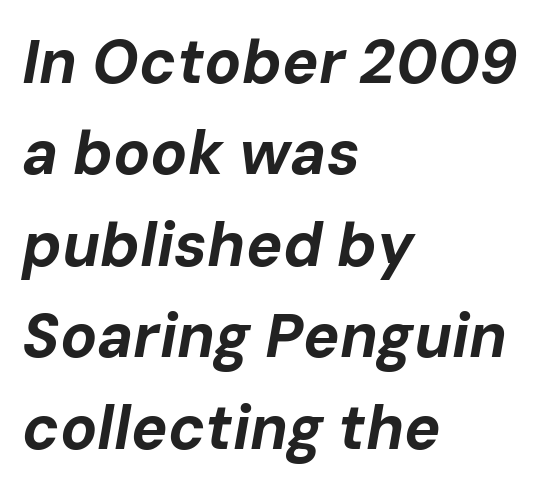
{"italic": "yes", "lean": "right", "slant_degrees": 10, "bold": "yes", "weight": "bold", "width": "normal", "stroke_contrast": "low", "x_height": "medium", "monospaced": "no", "underline": "no", "align": "left", "line_spacing": "normal", "line_spacing_ratio": 1.5, "letter_spacing": "normal", "letter_spacing_em": 0.0, "glyph_px": 61}
